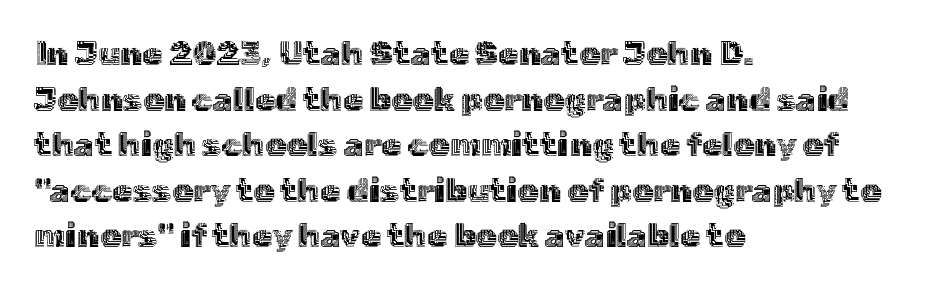
Underline: absent. Spacing between characters is what you'd get straight out of the box. Alignment: flush left. Looks like regular typesetting: each glyph gets only the width it needs. The letters stand straight up with perfectly vertical stems. Leading: standard.
